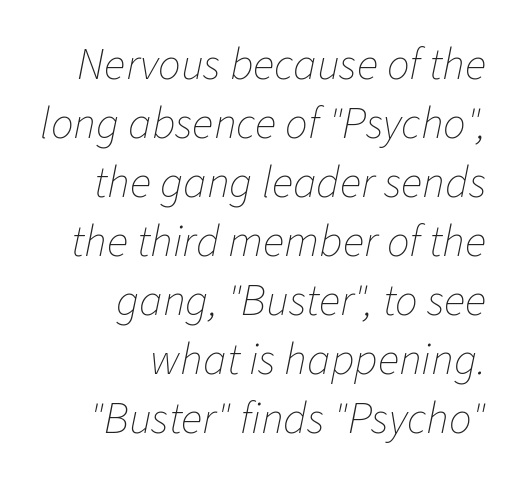
The image shows 45 px thin type, italic (leaning right); set right-aligned, normal line spacing (1.31x), normal letter spacing, not underlined; low stroke contrast and a medium x-height.
